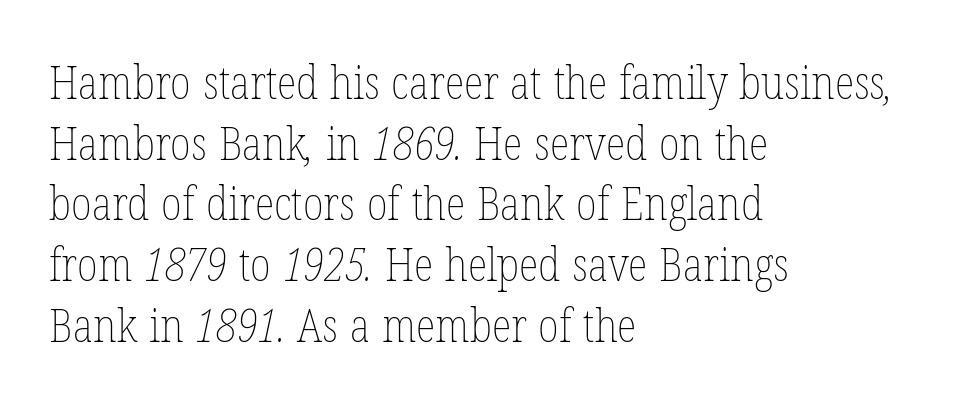
The image shows 46 px thin, condensed type; set left-aligned, normal line spacing (1.32x), normal letter spacing, not underlined; low stroke contrast and a medium x-height.
